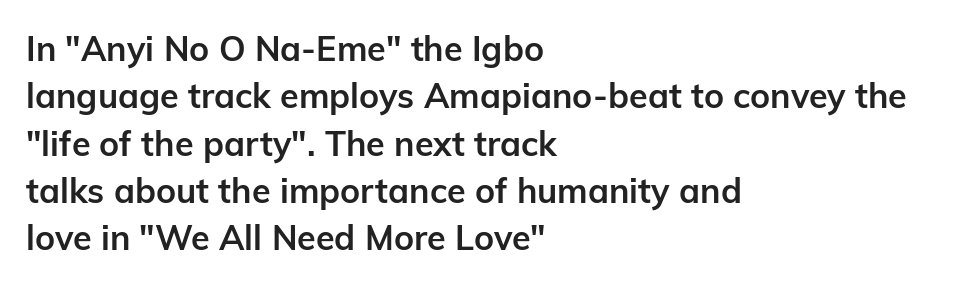
Q: Is the text bold? A: Yes.
Q: Is the text italic (slanted)? A: No, it is upright.
Q: Is the typeface a serif or a sans-serif typeface? A: Sans-serif.
Q: Is the text underlined? A: No.
Q: How is the paragraph aligned? A: Left-aligned.
Q: Is the spacing between letters normal or unusually wide? A: Normal.
Q: Is the spacing between lines tight, normal or loose? A: Normal.
Q: Width (condensed, normal, or wide)? A: Normal.
Q: Stroke contrast? A: Low.
Q: x-height? A: Medium.
Q: Monospaced? A: No.
